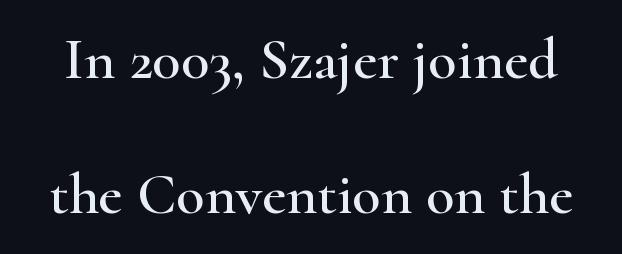
Q: Is the text italic (slanted)? A: No, it is upright.
Q: Is the typeface a serif or a sans-serif typeface? A: Serif.
Q: Is the text underlined? A: No.
Q: Is the spacing between letters normal or unusually wide? A: Normal.
Q: Is the spacing between lines tight, normal or loose? A: Loose.
Q: Width (condensed, normal, or wide)? A: Wide.
Q: Stroke contrast? A: High.
Q: x-height? A: Small.
Q: Monospaced? A: No.
